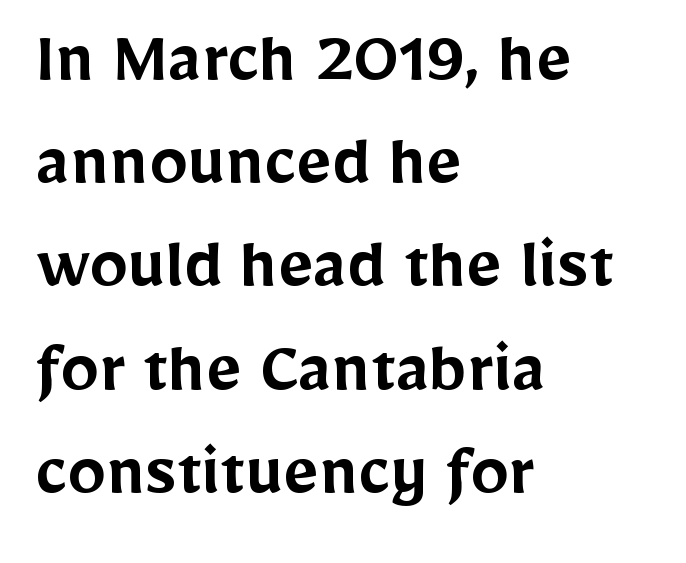
Q: Is the text bold? A: Semi-bold.
Q: Is the text italic (slanted)? A: No, it is upright.
Q: Is the typeface a serif or a sans-serif typeface? A: Sans-serif.
Q: Is the text underlined? A: No.
Q: How is the paragraph aligned? A: Left-aligned.
Q: Is the spacing between letters normal or unusually wide? A: Normal.
Q: Is the spacing between lines tight, normal or loose? A: Normal.
Q: Width (condensed, normal, or wide)? A: Normal.
Q: Stroke contrast? A: Low.
Q: x-height? A: Medium.
Q: Monospaced? A: No.
